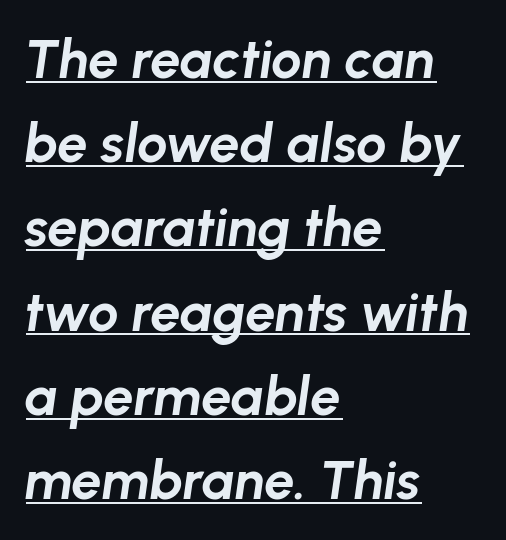
Q: Is the text bold? A: Yes.
Q: Is the text italic (slanted)? A: Yes, it leans right by about 8 degrees.
Q: Is the text underlined? A: Yes.
Q: How is the paragraph aligned? A: Left-aligned.
Q: Is the spacing between letters normal or unusually wide? A: Normal.
Q: Is the spacing between lines tight, normal or loose? A: Normal.
Q: Width (condensed, normal, or wide)? A: Normal.
Q: Stroke contrast? A: Low.
Q: x-height? A: Medium.
Q: Monospaced? A: No.
